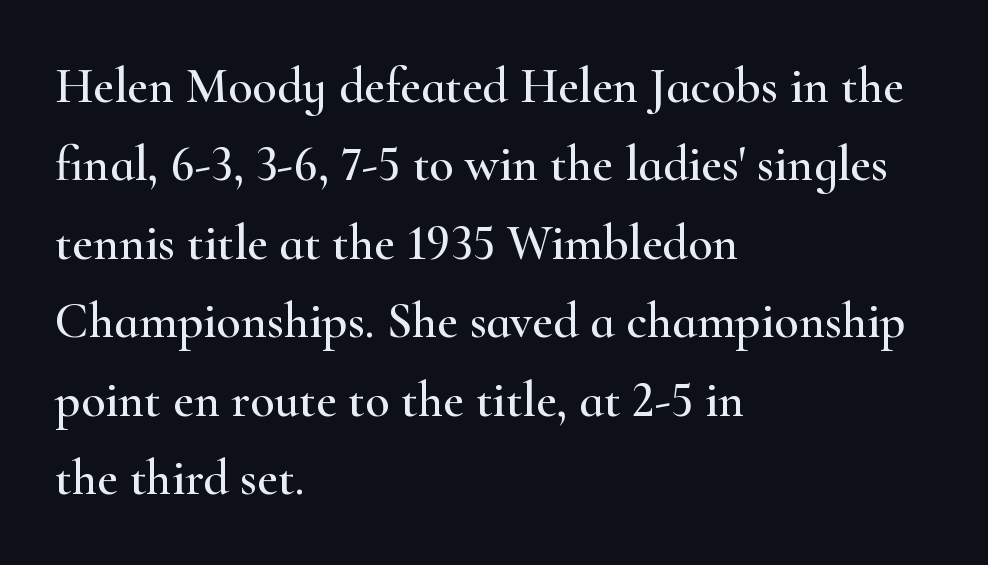
Q: Is the text italic (slanted)? A: No, it is upright.
Q: Is the typeface a serif or a sans-serif typeface? A: Serif.
Q: Is the text underlined? A: No.
Q: How is the paragraph aligned? A: Left-aligned.
Q: Is the spacing between letters normal or unusually wide? A: Normal.
Q: Is the spacing between lines tight, normal or loose? A: Normal.
Q: Width (condensed, normal, or wide)? A: Wide.
Q: Stroke contrast? A: High.
Q: x-height? A: Small.
Q: Monospaced? A: No.
